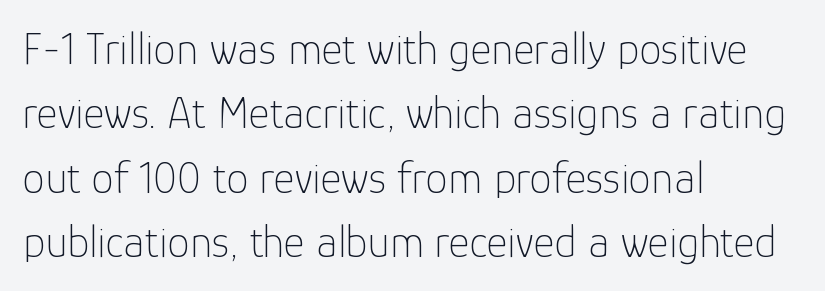
Honestly, there is no underline to notice here at all. Leading matches the norm, producing a regular column. Words appear dense and cohesive because spacing is normal. Tall strokes in this sample are plumb rather than angled. The strokes carry an ordinary text weight at most. Which margin do the lines hug? The left one — the right edge is uneven.
